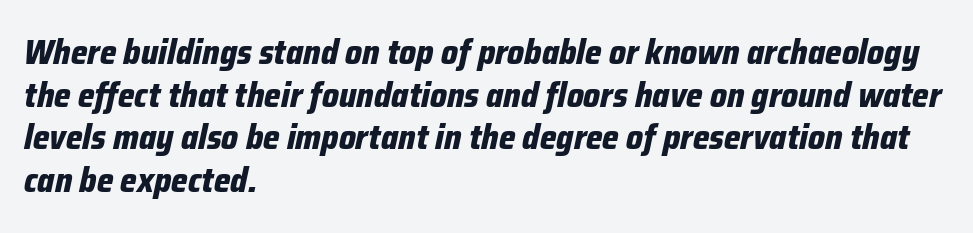
Q: Is the text bold? A: Yes.
Q: Is the text italic (slanted)? A: Yes, it leans right by about 12 degrees.
Q: Is the text underlined? A: No.
Q: How is the paragraph aligned? A: Left-aligned.
Q: Is the spacing between letters normal or unusually wide? A: Normal.
Q: Width (condensed, normal, or wide)? A: Condensed.
Q: Stroke contrast? A: Low.
Q: x-height? A: Medium.
Q: Monospaced? A: No.
